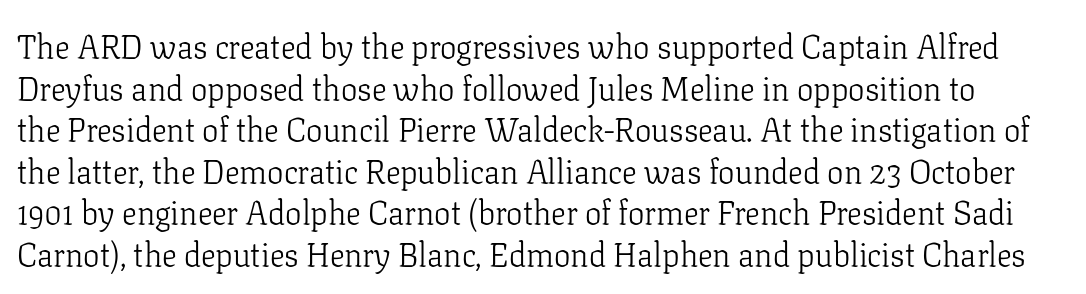
Rows of type keep a routine distance in the vertical direction. Type without underlining. Stem width sits at or under what a default text font uses. Designer's note — italics off, roman on. What stands out about the letter spacing? Nothing — it is the standard amount. Unlike a clean sans, this face finishes its strokes with serifs.
